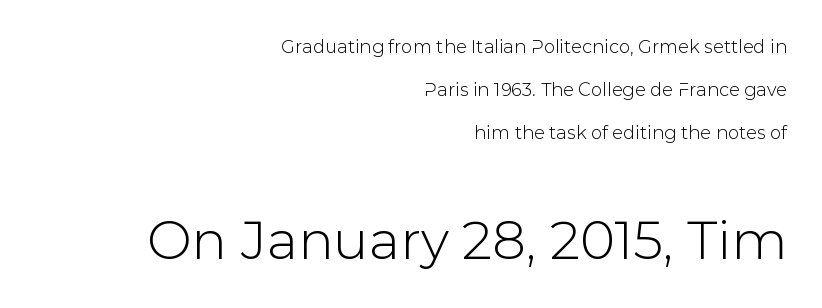
{"serif": "no", "italic": "no", "width": "normal", "stroke_contrast": "low", "x_height": "medium", "monospaced": "no", "underline": "no", "align": "right", "line_spacing": "loose", "line_spacing_ratio": 2.4, "letter_spacing": "normal", "letter_spacing_em": 0.0, "larger_block": "second", "size_ratio": 2.94, "glyph_px": 53}
